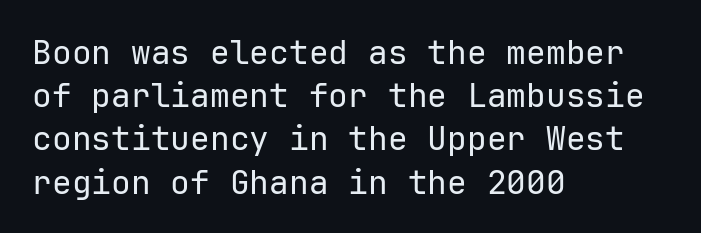
The image shows 33 px regular-weight sans-serif type, upright; set left-aligned, normal line spacing (1.31x), normal letter spacing, not underlined; low stroke contrast and a medium x-height.
